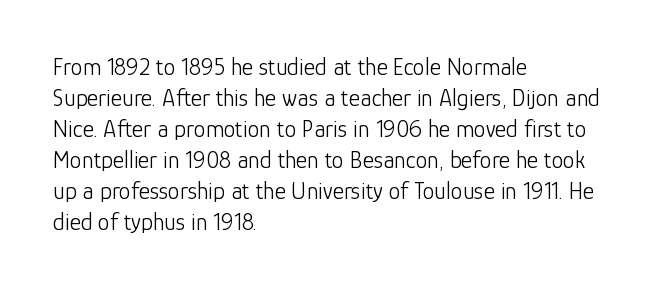
These lines keep a tight, regular rhythm from letter to letter. Notice how descenders clear the ascenders below comfortably — that's standard leading. These lines were composed using upright roman letters. One-word summary of the alignment: left. Nobody drew a line under any word here. The typesetting does not lean heavy: it is not bold.
